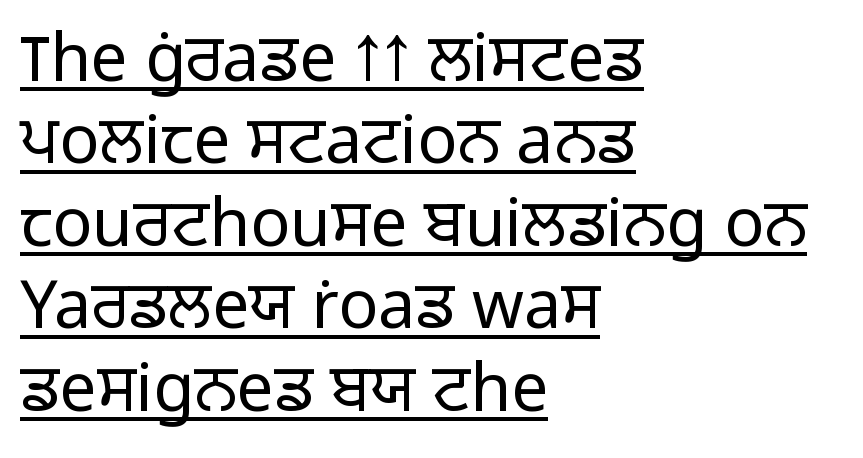
Q: Is the text bold? A: No.
Q: Is the text italic (slanted)? A: No, it is upright.
Q: Is the typeface a serif or a sans-serif typeface? A: Sans-serif.
Q: Is the text underlined? A: Yes.
Q: How is the paragraph aligned? A: Left-aligned.
Q: Is the spacing between letters normal or unusually wide? A: Normal.
Q: Is the spacing between lines tight, normal or loose? A: Normal.
Q: Width (condensed, normal, or wide)? A: Normal.
Q: Stroke contrast? A: Low.
Q: x-height? A: Medium.
Q: Monospaced? A: No.
